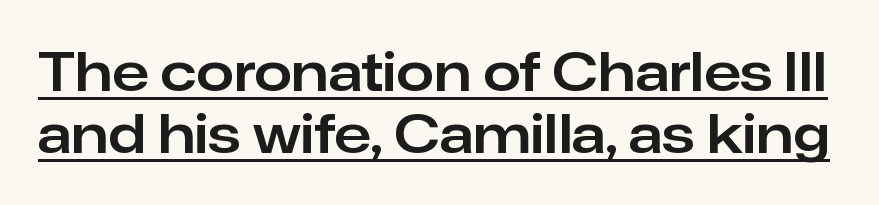
Closely set lines give the paragraph a compact silhouette. It's the straight-up-and-down kind of type. Are there feet on the stems? There aren't — it's a sans. The rendered words wear a rule along their underside.
